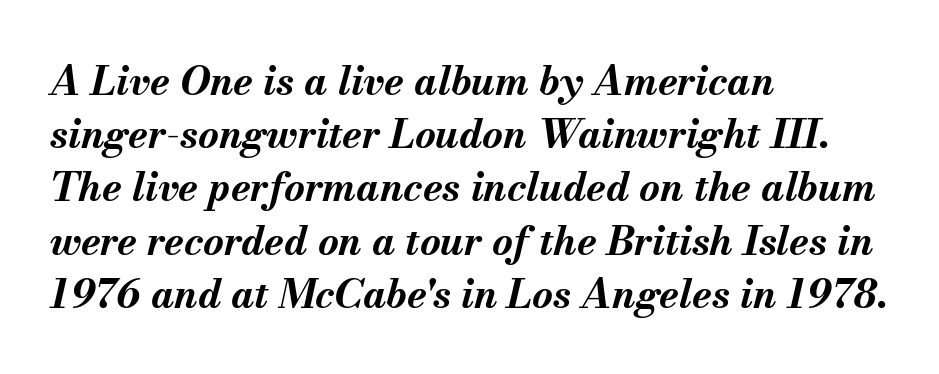
{"italic": "yes", "lean": "right", "slant_degrees": 13, "bold": "yes", "weight": "bold", "width": "normal", "stroke_contrast": "medium", "x_height": "small", "monospaced": "no", "underline": "no", "align": "left", "line_spacing": "normal", "line_spacing_ratio": 1.33, "letter_spacing": "normal", "letter_spacing_em": 0.0, "glyph_px": 40}
